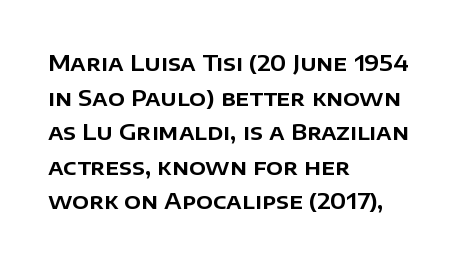
The image shows 22 px text type, upright; set left-aligned, normal line spacing (1.57x), normal letter spacing, not underlined.
